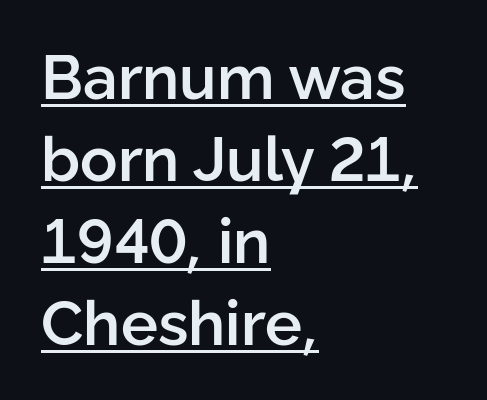
{"serif": "no", "italic": "no", "bold": "semi", "weight": "semibold", "width": "normal", "stroke_contrast": "low", "x_height": "medium", "monospaced": "no", "underline": "yes", "align": "left", "line_spacing": "normal", "line_spacing_ratio": 1.32, "letter_spacing": "normal", "letter_spacing_em": 0.0, "glyph_px": 62}
